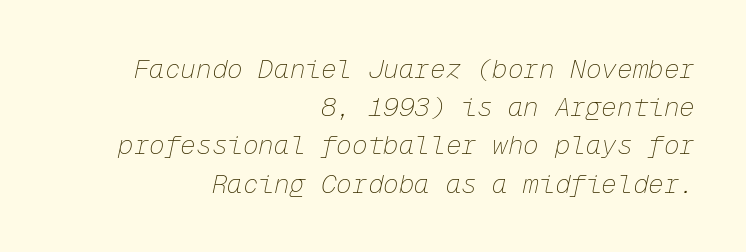
Nobody drew a line under any word here. Horizontal bands of white between lines are of average thickness. Italic? Definitely — the glyphs are oblique. The horizontal fit of the characters is conventional and even. Unbolded letterforms with no extra heft. The lines are quadded right.
